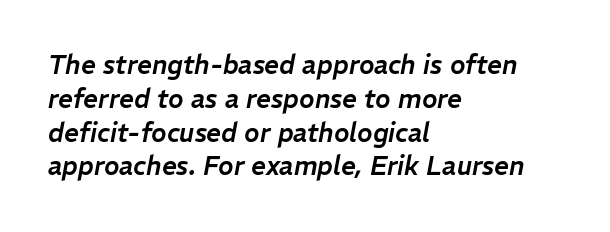
{"italic": "yes", "lean": "right", "slant_degrees": 11, "underline": "no", "align": "left", "line_spacing": "normal", "line_spacing_ratio": 1.3, "letter_spacing": "normal", "letter_spacing_em": 0.0, "glyph_px": 26}
